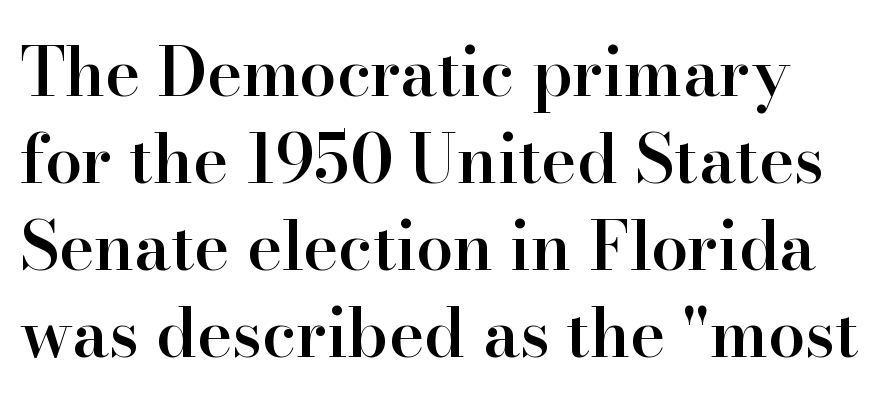
{"serif": "yes", "italic": "no", "bold": "semi", "weight": "semibold", "width": "normal", "stroke_contrast": "high", "x_height": "small", "monospaced": "no", "underline": "no", "line_spacing": "normal", "line_spacing_ratio": 1.3, "letter_spacing": "normal", "letter_spacing_em": 0.0, "glyph_px": 67}
